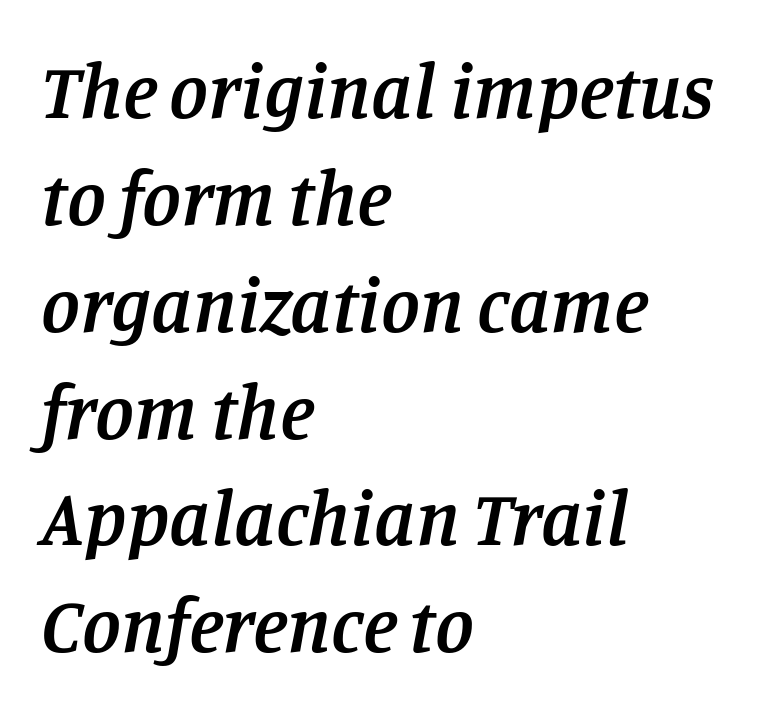
Posture: slanted. In terms of leading, this rendering sits right in the middle. A student would call this left alignment; a typographer would say flush left, rag right. Does extra space separate the letters? No, they use regular spacing. Each letter keeps its own natural width here, so spacing adapts to shape. Letterform terminals end in serifs throughout the passage.
